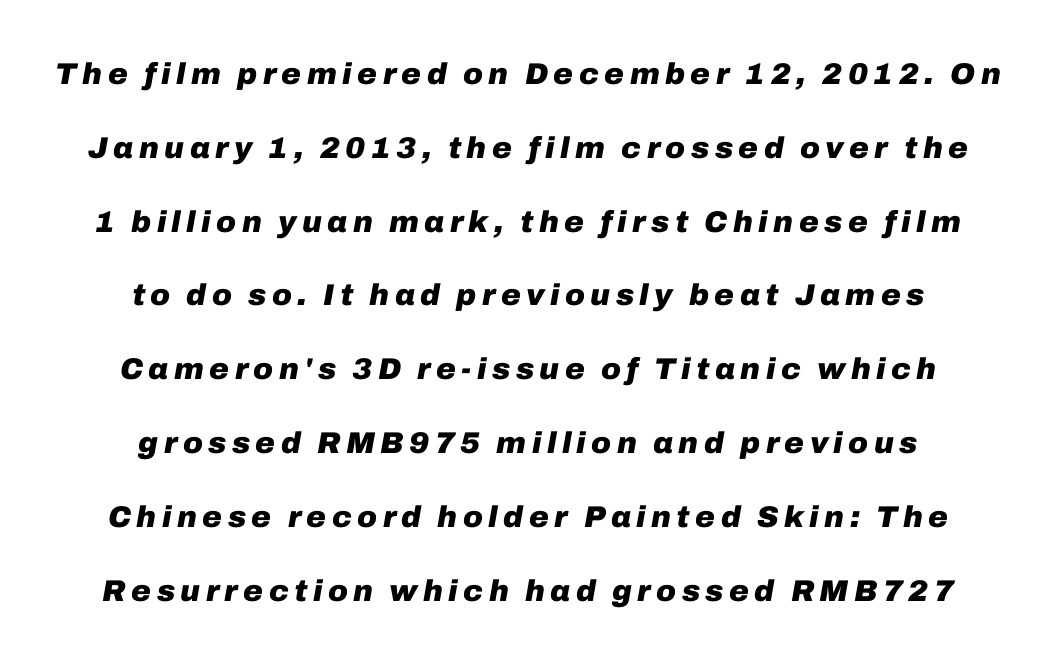
Note the varied advance widths — an 'i' is clearly narrower than an 'm'. The lines in this sample share a center point and differ in where they start and stop. Lines of text with bare space underneath. The strokes are fattened all the way to bold. Every character sits at an angle, as italics do.
